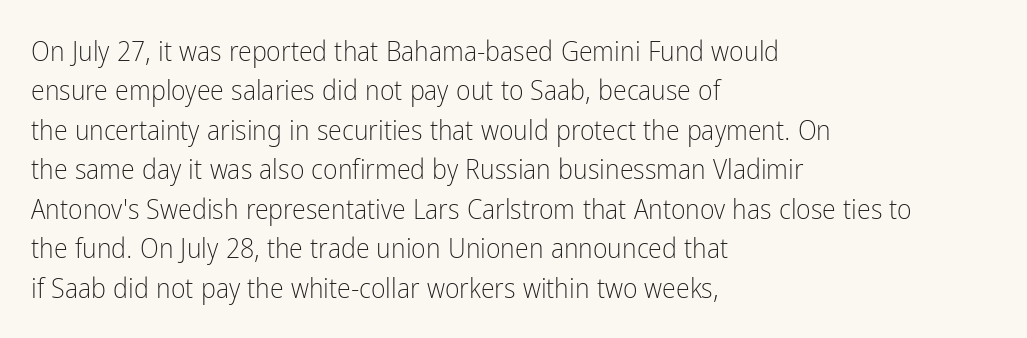
{"serif": "no", "italic": "no", "bold": "no", "weight": "light", "width": "condensed", "stroke_contrast": "low", "x_height": "medium", "monospaced": "no", "underline": "no", "align": "left", "line_spacing": "normal", "line_spacing_ratio": 1.41, "letter_spacing": "normal", "letter_spacing_em": 0.0, "glyph_px": 28}
